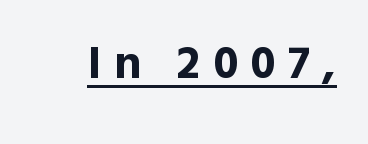
A typesetter would label this face a sans. A typesetter would mark this as roman, not italic. The rendered words wear a rule along their underside. Note the varied advance widths — an 'i' is clearly narrower than an 'm'. Heavy-handed strokes throughout: this text is bold. The tracking jumps out immediately: characters are airy and widely separated.
